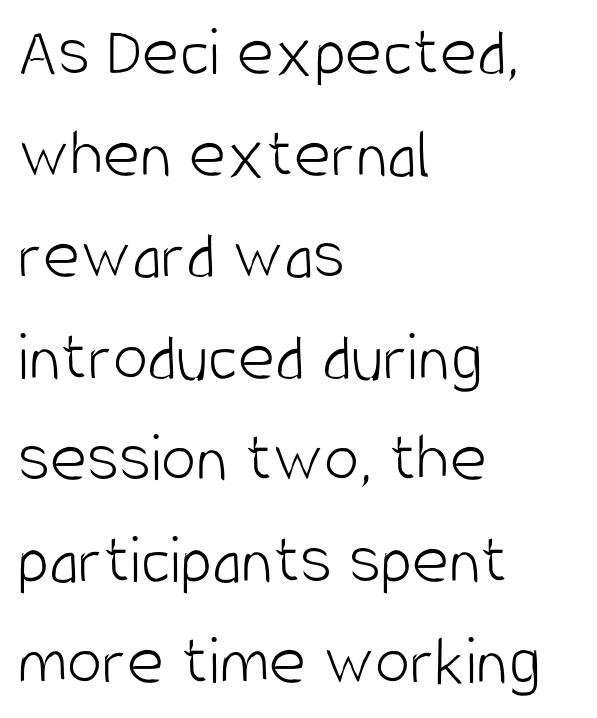
Q: Is the text bold? A: No.
Q: Is the text italic (slanted)? A: No, it is upright.
Q: Is the typeface a serif or a sans-serif typeface? A: Sans-serif.
Q: Is the text underlined? A: No.
Q: How is the paragraph aligned? A: Left-aligned.
Q: Is the spacing between letters normal or unusually wide? A: Normal.
Q: Is the spacing between lines tight, normal or loose? A: Normal.
Q: Width (condensed, normal, or wide)? A: Condensed.
Q: Stroke contrast? A: Low.
Q: x-height? A: Large.
Q: Monospaced? A: No.
